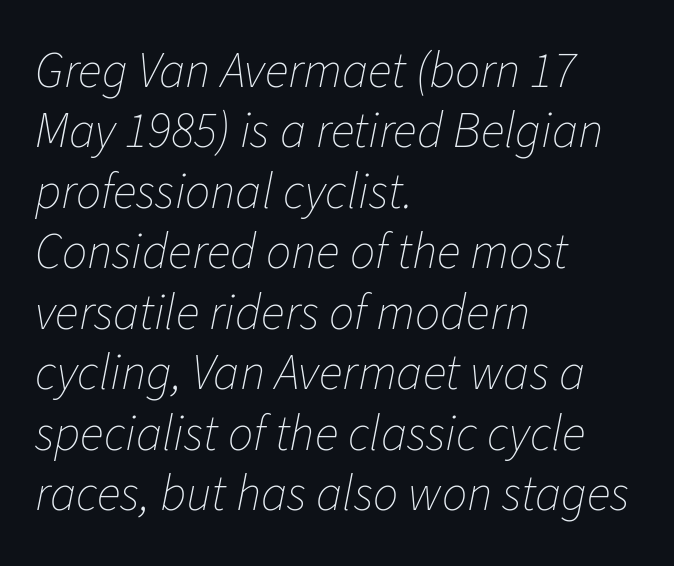
Q: Is the text bold? A: No.
Q: Is the text italic (slanted)? A: Yes, it leans right by about 11 degrees.
Q: Is the text underlined? A: No.
Q: How is the paragraph aligned? A: Left-aligned.
Q: Is the spacing between letters normal or unusually wide? A: Normal.
Q: Width (condensed, normal, or wide)? A: Normal.
Q: Stroke contrast? A: Low.
Q: x-height? A: Medium.
Q: Monospaced? A: No.
